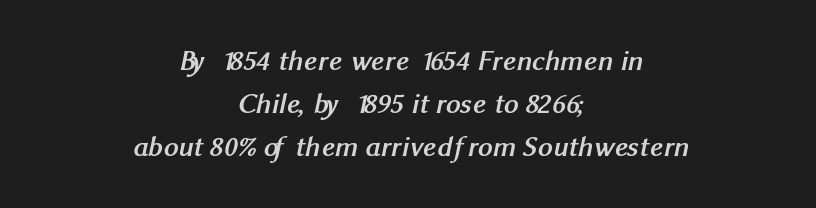
The image shows 29 px semibold sans-serif type; set centered, normal line spacing (1.48x), normal letter spacing, not underlined; medium stroke contrast and a medium x-height.
